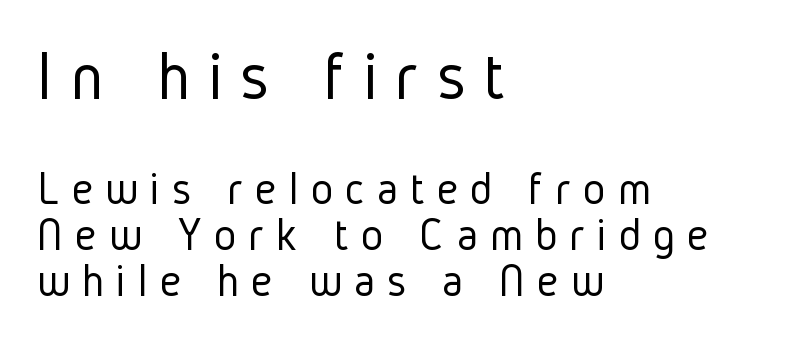
{"serif": "no", "italic": "no", "bold": "no", "weight": "light", "width": "condensed", "stroke_contrast": "low", "x_height": "medium", "monospaced": "no", "underline": "no", "align": "left", "line_spacing": "tight", "line_spacing_ratio": 0.98, "letter_spacing": "wide", "letter_spacing_em": 0.26, "larger_block": "first", "size_ratio": 1.49, "glyph_px": 70}
